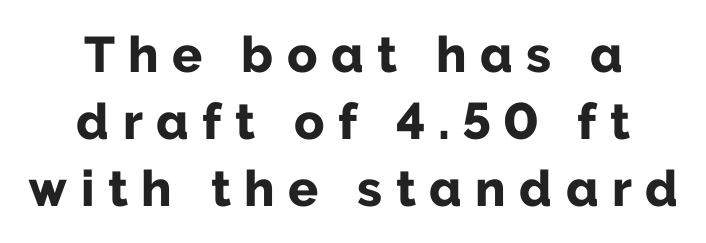
{"serif": "no", "italic": "no", "bold": "yes", "weight": "bold", "width": "normal", "stroke_contrast": "low", "x_height": "medium", "monospaced": "no", "underline": "no", "align": "center", "line_spacing": "normal", "line_spacing_ratio": 1.34, "letter_spacing": "wide", "letter_spacing_em": 0.27, "glyph_px": 50}
